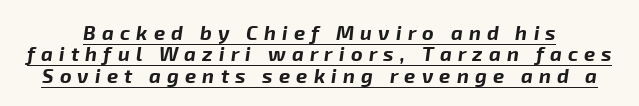
This block would grow much taller if given ordinary leading; it's compressed now. Glyph-to-glyph distance is far greater than everyday printed text. Would a proofreader flag this as italicized? Yes. Compared with an ordinary text face, these strokes are far heavier — a full bold.
